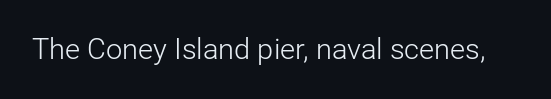
{"serif": "no", "italic": "no", "bold": "no", "weight": "light", "width": "normal", "stroke_contrast": "low", "x_height": "medium", "monospaced": "no", "underline": "no", "letter_spacing": "normal", "letter_spacing_em": 0.0, "glyph_px": 29}
